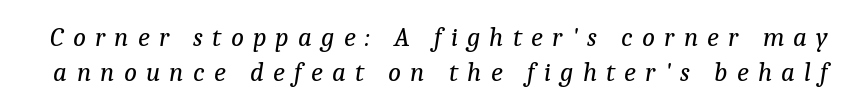
Q: Is the text bold? A: No.
Q: Is the text italic (slanted)? A: Yes, it leans right by about 9 degrees.
Q: Is the text underlined? A: No.
Q: Is the spacing between letters normal or unusually wide? A: Unusually wide.
Q: Is the spacing between lines tight, normal or loose? A: Normal.
